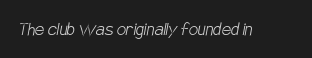
The image shows 21 px text type; set normal letter spacing, not underlined.
